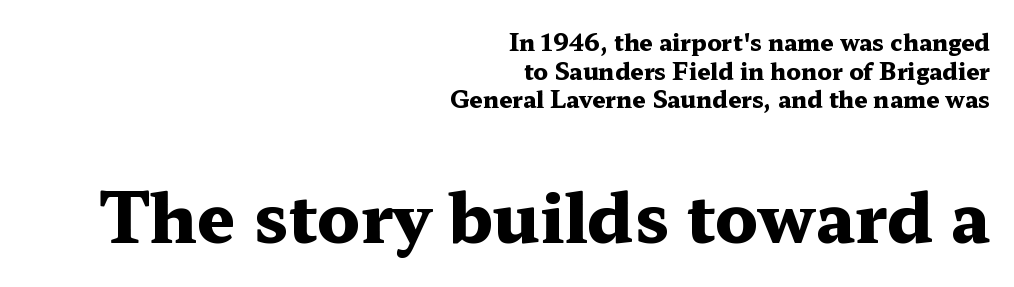
{"serif": "yes", "italic": "no", "bold": "yes", "weight": "heavy", "width": "wide", "stroke_contrast": "medium", "x_height": "medium", "monospaced": "no", "underline": "no", "align": "right", "line_spacing_ratio": 1.24, "letter_spacing": "normal", "letter_spacing_em": 0.0, "larger_block": "second", "size_ratio": 2.96, "glyph_px": 68}
